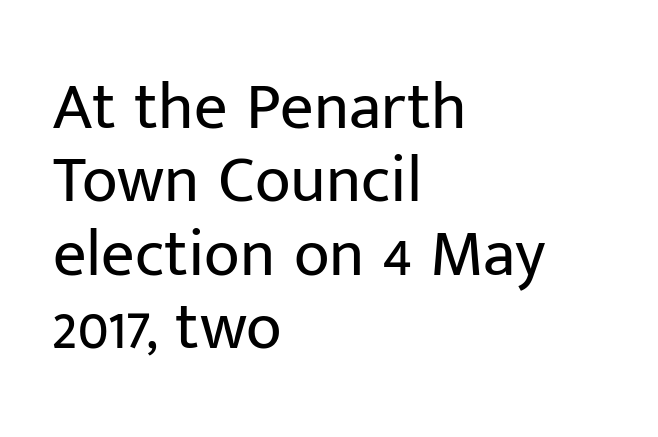
The image shows 66 px regular-weight sans-serif type, upright; set left-aligned, tight line spacing (1.11x), normal letter spacing, not underlined; low stroke contrast and a medium x-height.
